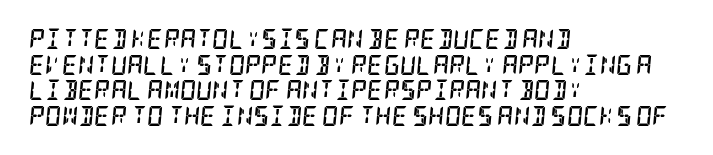
{"italic": "yes", "lean": "right", "slant_degrees": 5, "bold": "yes", "underline": "no", "align": "left", "line_spacing": "normal", "line_spacing_ratio": 1.28, "letter_spacing": "normal", "letter_spacing_em": 0.0, "glyph_px": 20}
